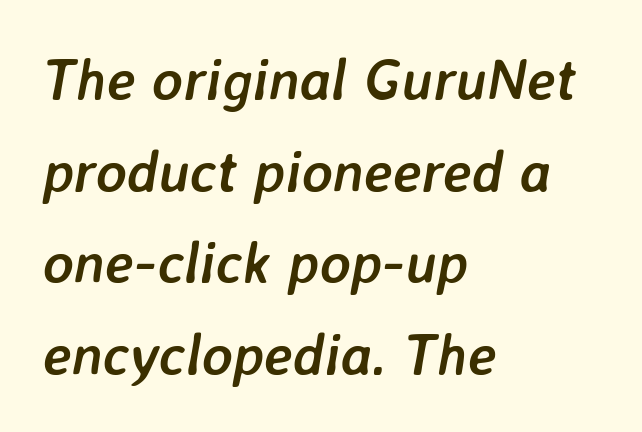
The image shows 58 px semibold type, italic (leaning right); set left-aligned, normal line spacing (1.58x), normal letter spacing, not underlined; low stroke contrast and a medium x-height.
